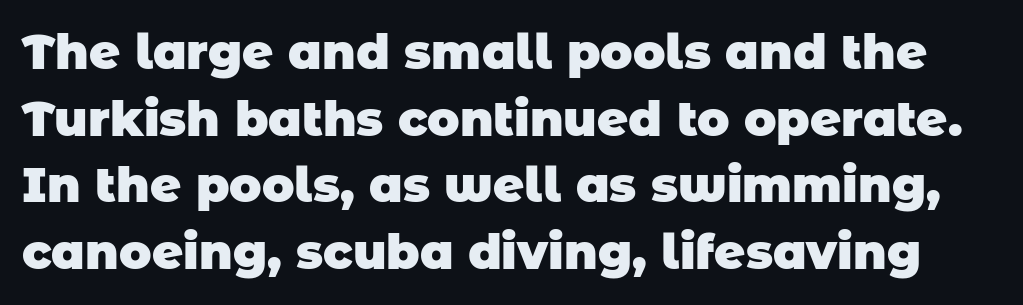
The image shows 48 px heavy sans-serif type; set normal line spacing (1.39x), normal letter spacing, not underlined; low stroke contrast and a large x-height.
